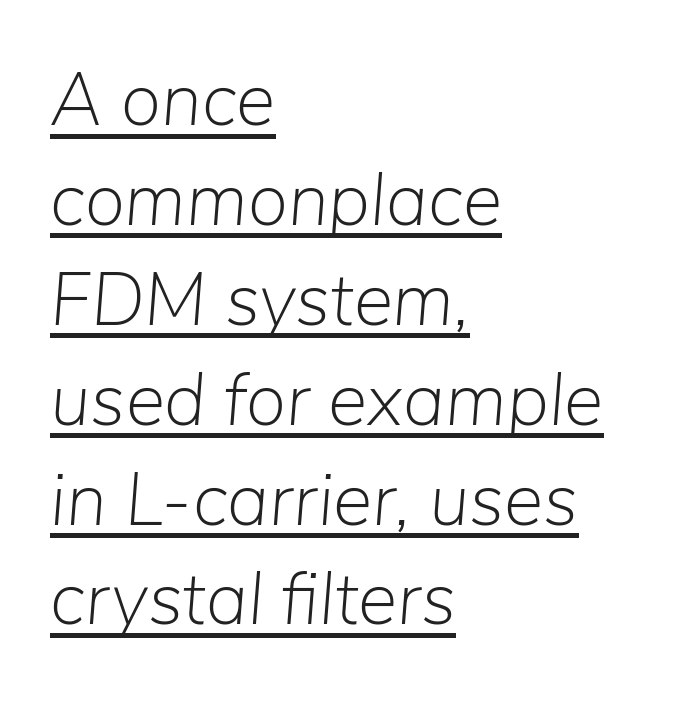
{"italic": "yes", "lean": "right", "slant_degrees": 5, "bold": "no", "weight": "light", "width": "normal", "stroke_contrast": "low", "x_height": "medium", "monospaced": "no", "underline": "yes", "align": "left", "line_spacing": "normal", "line_spacing_ratio": 1.35, "letter_spacing": "normal", "letter_spacing_em": 0.0, "glyph_px": 74}
